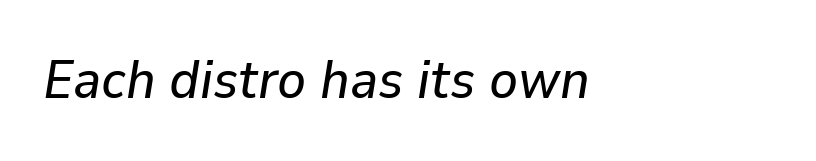
The image shows 54 px text type, italic (leaning right); set left-aligned, normal letter spacing, not underlined; low stroke contrast and a medium x-height.
